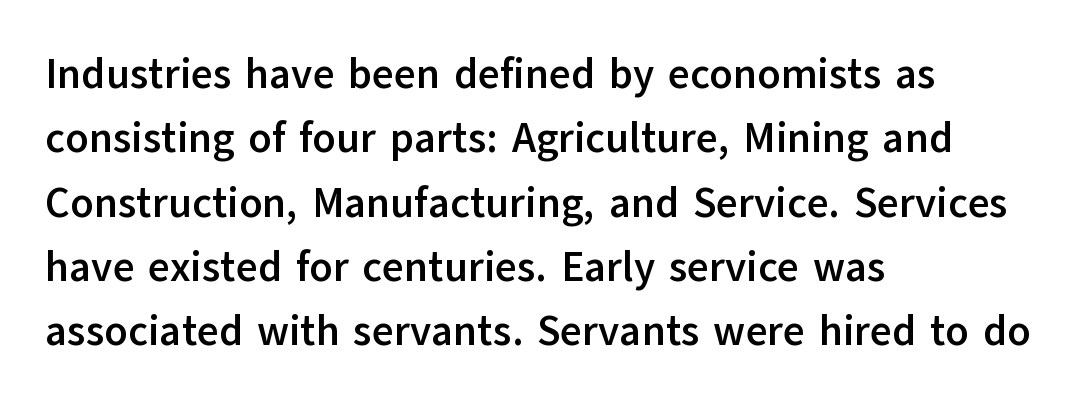
Q: Is the text bold? A: Yes.
Q: Is the text italic (slanted)? A: No, it is upright.
Q: Is the typeface a serif or a sans-serif typeface? A: Sans-serif.
Q: Is the text underlined? A: No.
Q: How is the paragraph aligned? A: Left-aligned.
Q: Is the spacing between letters normal or unusually wide? A: Normal.
Q: Is the spacing between lines tight, normal or loose? A: Normal.
Q: Width (condensed, normal, or wide)? A: Normal.
Q: Stroke contrast? A: Low.
Q: x-height? A: Medium.
Q: Monospaced? A: No.
